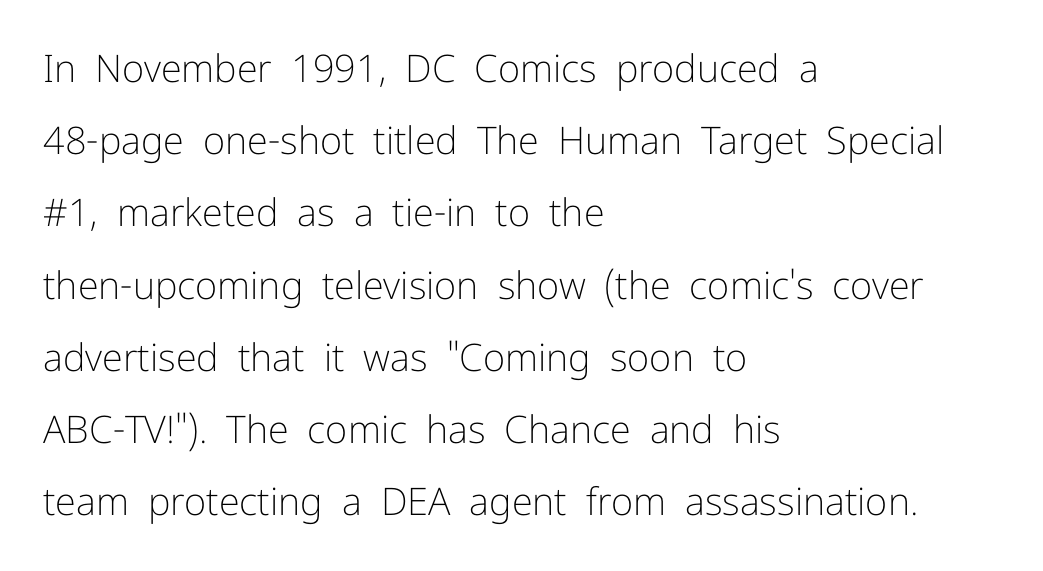
The rag falls on the right side of this text block. The leading is generous, giving the passage an open texture. The space directly below the letters is spotless. This sample uses a sans-serif face.
